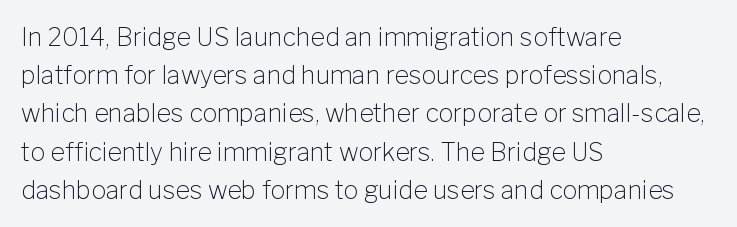
The image shows 25 px text type, upright; set left-aligned, normal line spacing (1.53x), normal letter spacing, not underlined.
